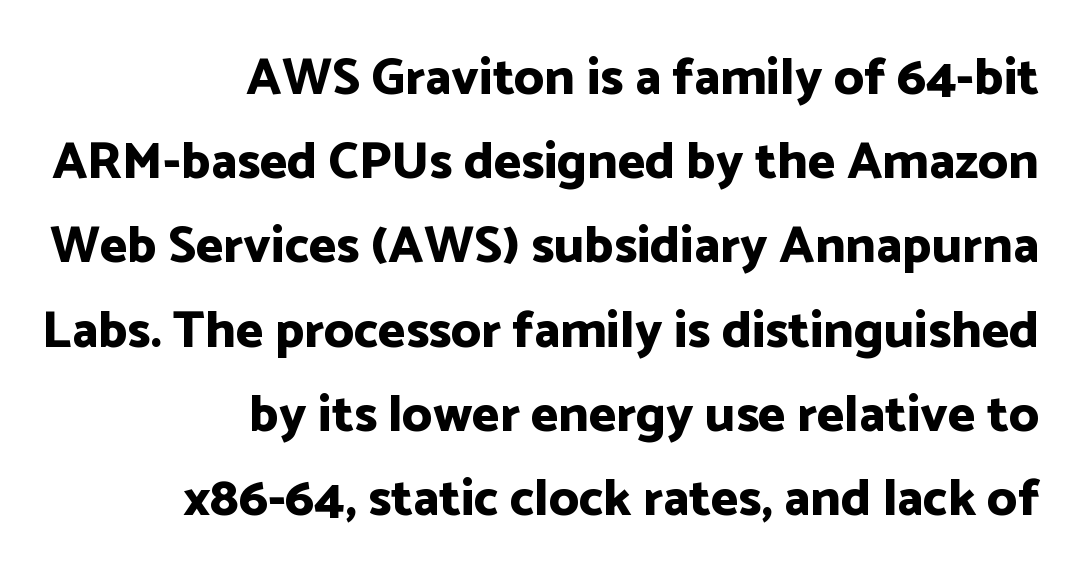
{"serif": "no", "italic": "no", "bold": "yes", "weight": "bold", "width": "normal", "stroke_contrast": "low", "x_height": "medium", "monospaced": "no", "underline": "no", "align": "right", "line_spacing": "normal", "line_spacing_ratio": 1.62, "letter_spacing": "normal", "letter_spacing_em": 0.0, "glyph_px": 52}
